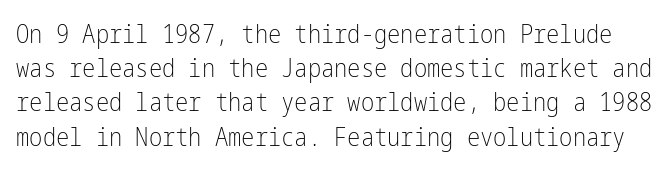
Q: Is the text bold? A: No.
Q: Is the text italic (slanted)? A: No, it is upright.
Q: Is the text underlined? A: No.
Q: Is the spacing between letters normal or unusually wide? A: Normal.
Q: Is the spacing between lines tight, normal or loose? A: Normal.
